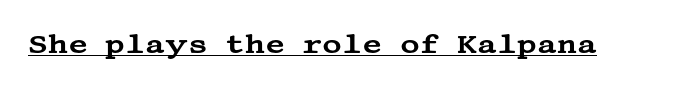
Q: Is the text italic (slanted)? A: No, it is upright.
Q: Is the text underlined? A: Yes.
Q: Is the spacing between letters normal or unusually wide? A: Normal.
